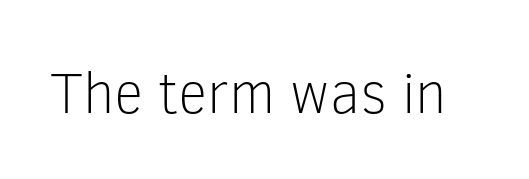
Serif or sans? Sans — the stroke terminals are bare. Has an underline been added? It has not. Do the characters align in a grid? No, the font is proportional. The type sits square on the baseline with zero lean. In terms of letterspacing, this is plain default setting.
